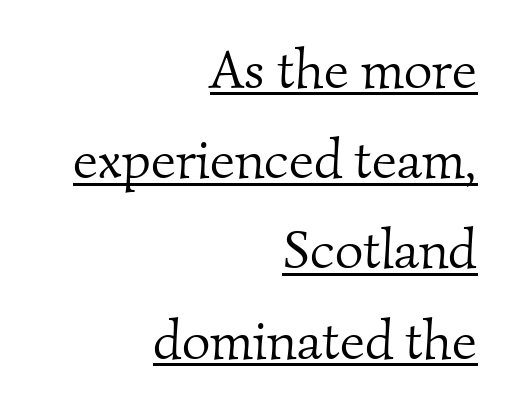
Q: Is the text bold? A: No.
Q: Is the typeface a serif or a sans-serif typeface? A: Serif.
Q: Is the text underlined? A: Yes.
Q: How is the paragraph aligned? A: Right-aligned.
Q: Is the spacing between letters normal or unusually wide? A: Normal.
Q: Is the spacing between lines tight, normal or loose? A: Normal.
Q: Width (condensed, normal, or wide)? A: Normal.
Q: Stroke contrast? A: Medium.
Q: x-height? A: Small.
Q: Monospaced? A: No.
